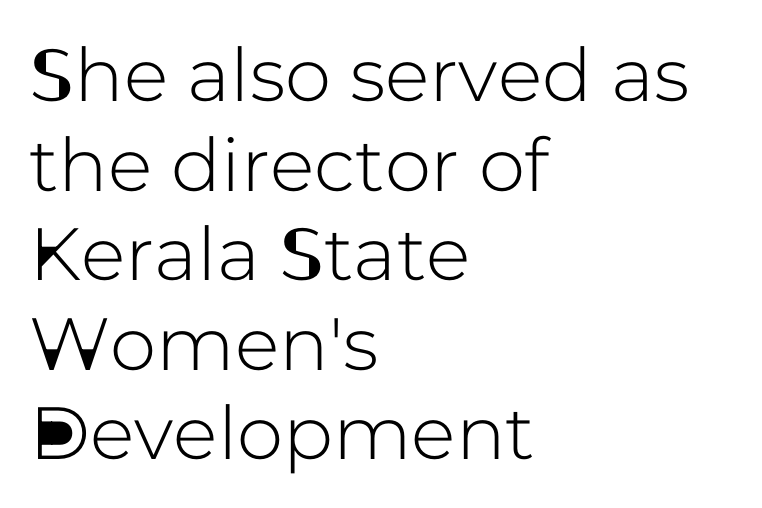
The image shows 74 px sans-serif type, upright; set left-aligned, line spacing 1.21x, normal letter spacing, not underlined; low stroke contrast and a medium x-height.
